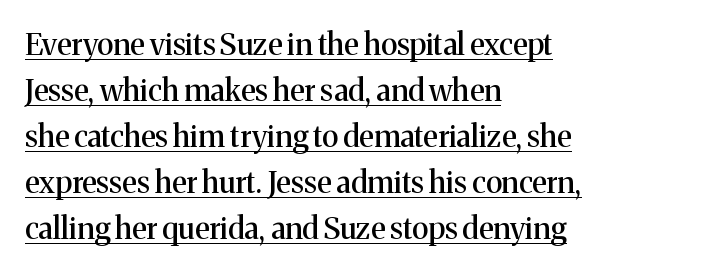
Q: Is the text italic (slanted)? A: No, it is upright.
Q: Is the typeface a serif or a sans-serif typeface? A: Serif.
Q: Is the text underlined? A: Yes.
Q: How is the paragraph aligned? A: Left-aligned.
Q: Is the spacing between letters normal or unusually wide? A: Normal.
Q: Is the spacing between lines tight, normal or loose? A: Normal.
Q: Width (condensed, normal, or wide)? A: Normal.
Q: Stroke contrast? A: Medium.
Q: x-height? A: Medium.
Q: Monospaced? A: No.
